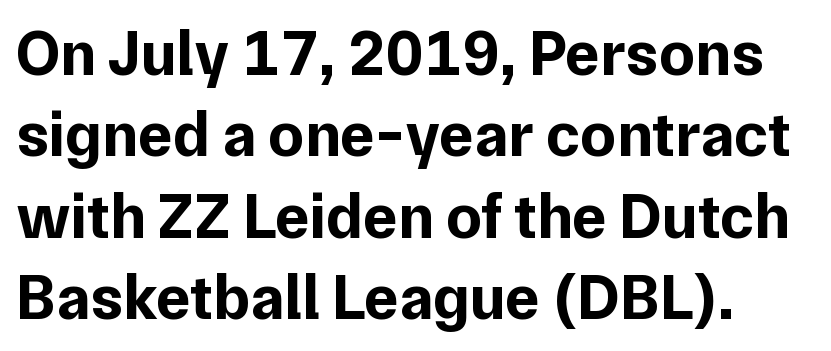
Q: Is the text bold? A: Yes.
Q: Is the text italic (slanted)? A: No, it is upright.
Q: Is the typeface a serif or a sans-serif typeface? A: Sans-serif.
Q: Is the text underlined? A: No.
Q: How is the paragraph aligned? A: Left-aligned.
Q: Is the spacing between letters normal or unusually wide? A: Normal.
Q: Is the spacing between lines tight, normal or loose? A: Normal.
Q: Width (condensed, normal, or wide)? A: Normal.
Q: Stroke contrast? A: Low.
Q: x-height? A: Medium.
Q: Monospaced? A: No.
